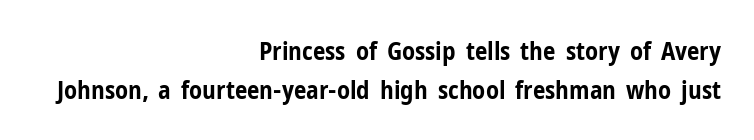
{"italic": "no", "bold": "yes", "underline": "no", "align": "right", "line_spacing": "normal", "line_spacing_ratio": 1.56, "letter_spacing": "normal", "letter_spacing_em": 0.0, "glyph_px": 25}
